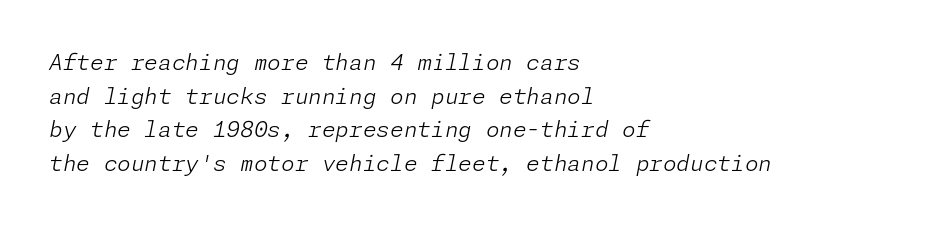
The image shows 22 px text type, italic (leaning right); set left-aligned, normal line spacing (1.53x), normal letter spacing, not underlined.
